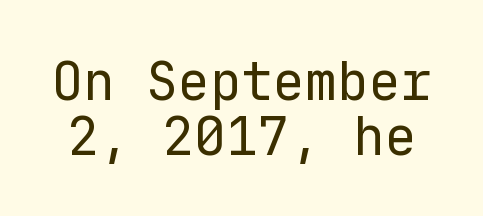
The space directly below the letters is spotless. Grotesque or geometric, the face here clearly has no serifs. The letters look calm and open, with moderate or lighter stems. No italicization has been applied; the sample stays upright. The face used here is rendered with its standard letterfit.
